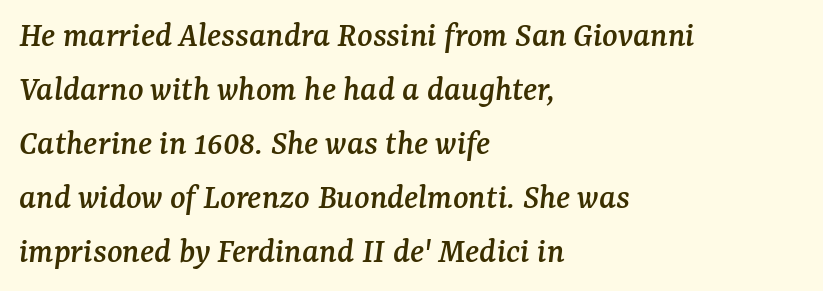
Q: Is the text italic (slanted)? A: Yes, it leans right by about 7 degrees.
Q: Is the typeface a serif or a sans-serif typeface? A: Serif.
Q: Is the text underlined? A: No.
Q: How is the paragraph aligned? A: Left-aligned.
Q: Is the spacing between letters normal or unusually wide? A: Normal.
Q: Is the spacing between lines tight, normal or loose? A: Normal.
Q: Width (condensed, normal, or wide)? A: Normal.
Q: Stroke contrast? A: Medium.
Q: x-height? A: Medium.
Q: Monospaced? A: No.
